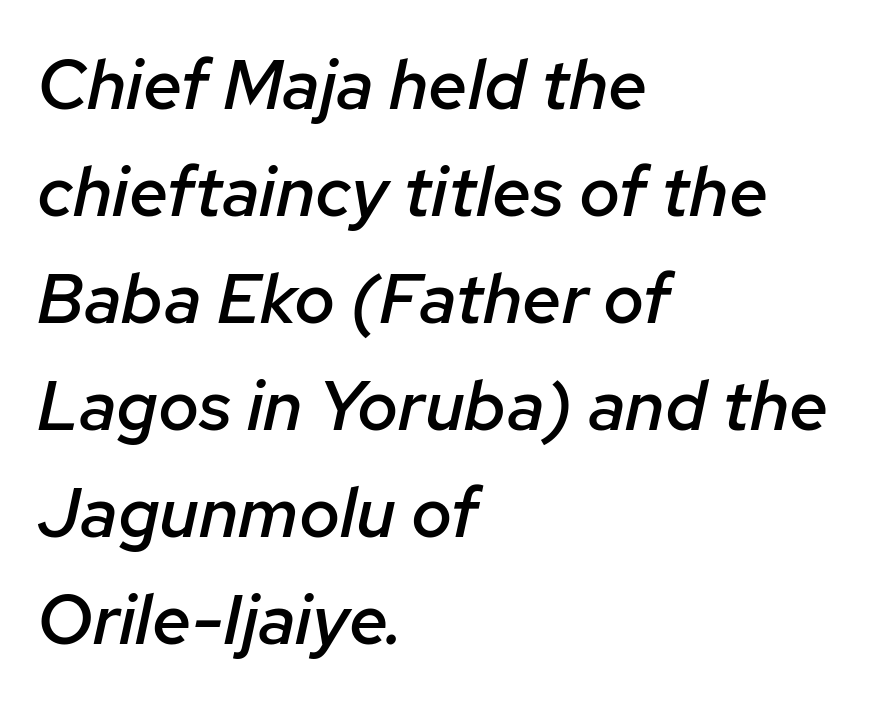
Think of a printed novel: that variable character pitch is what you see here. These lines are set flush left with a ragged right edge. Stems and bowls a touch heavier than normal — semibold. The horizontal fit of the characters is conventional and even.
